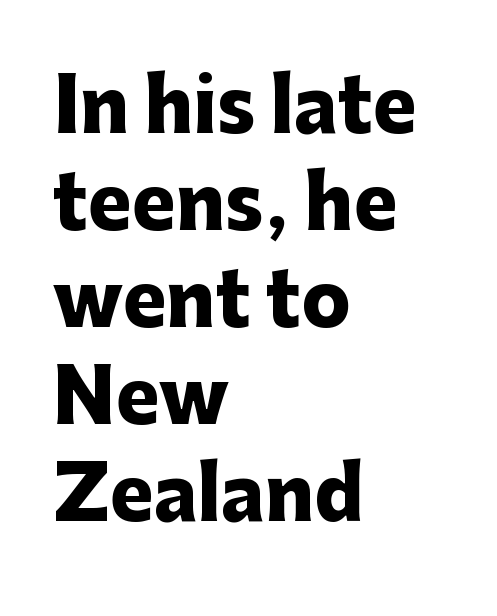
Q: Is the text bold? A: Yes.
Q: Is the text italic (slanted)? A: No, it is upright.
Q: Is the typeface a serif or a sans-serif typeface? A: Sans-serif.
Q: Is the text underlined? A: No.
Q: How is the paragraph aligned? A: Left-aligned.
Q: Is the spacing between letters normal or unusually wide? A: Normal.
Q: Is the spacing between lines tight, normal or loose? A: Normal.
Q: Width (condensed, normal, or wide)? A: Normal.
Q: Stroke contrast? A: Low.
Q: x-height? A: Medium.
Q: Monospaced? A: No.
